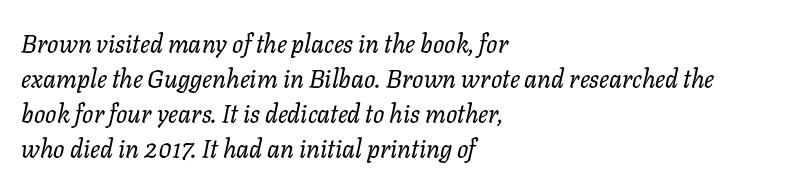
The image shows 25 px text type, italic (leaning right); set left-aligned, normal line spacing (1.4x), normal letter spacing, not underlined.
